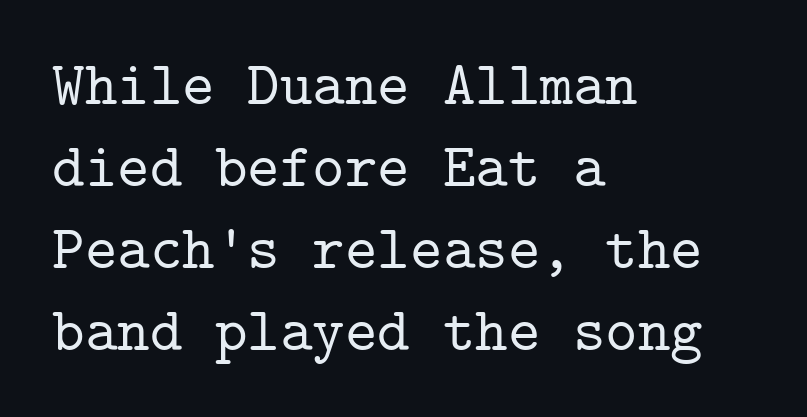
Q: Is the text italic (slanted)? A: No, it is upright.
Q: Is the typeface a serif or a sans-serif typeface? A: Serif.
Q: Is the text underlined? A: No.
Q: How is the paragraph aligned? A: Left-aligned.
Q: Is the spacing between letters normal or unusually wide? A: Normal.
Q: Is the spacing between lines tight, normal or loose? A: Normal.
Q: Width (condensed, normal, or wide)? A: Normal.
Q: Stroke contrast? A: Low.
Q: x-height? A: Medium.
Q: Monospaced? A: Yes.
